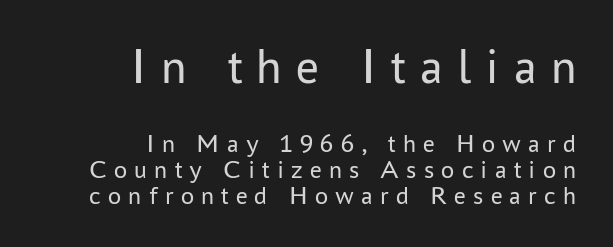
Q: Is the text bold? A: No.
Q: Is the text italic (slanted)? A: No, it is upright.
Q: Is the typeface a serif or a sans-serif typeface? A: Sans-serif.
Q: Is the text underlined? A: No.
Q: How is the paragraph aligned? A: Right-aligned.
Q: Is the spacing between letters normal or unusually wide? A: Unusually wide.
Q: Is the spacing between lines tight, normal or loose? A: Tight.
Q: Which block of text is set in a larger size, the first (top) or the second (bottom)? A: The first (top) one.
Q: Width (condensed, normal, or wide)? A: Normal.
Q: Stroke contrast? A: Low.
Q: x-height? A: Medium.
Q: Monospaced? A: No.
